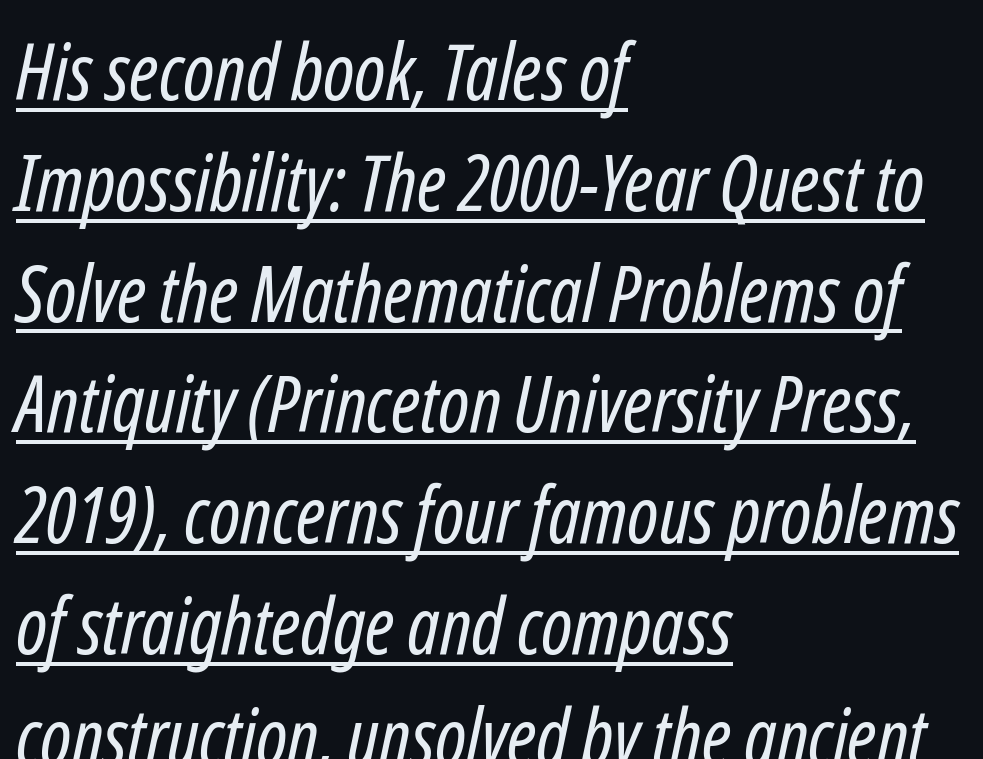
Q: Is the text bold? A: No.
Q: Is the typeface a serif or a sans-serif typeface? A: Sans-serif.
Q: Is the text underlined? A: Yes.
Q: How is the paragraph aligned? A: Left-aligned.
Q: Is the spacing between letters normal or unusually wide? A: Normal.
Q: Is the spacing between lines tight, normal or loose? A: Normal.
Q: Width (condensed, normal, or wide)? A: Condensed.
Q: Stroke contrast? A: Low.
Q: x-height? A: Medium.
Q: Monospaced? A: No.
